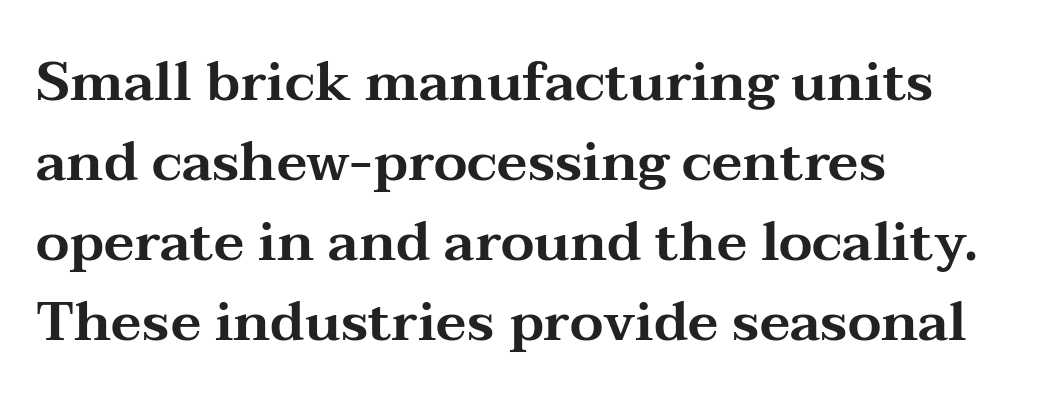
{"serif": "yes", "italic": "no", "width": "wide", "stroke_contrast": "medium", "x_height": "medium", "monospaced": "no", "underline": "no", "align": "left", "line_spacing": "normal", "line_spacing_ratio": 1.48, "letter_spacing": "normal", "letter_spacing_em": 0.0, "glyph_px": 54}
